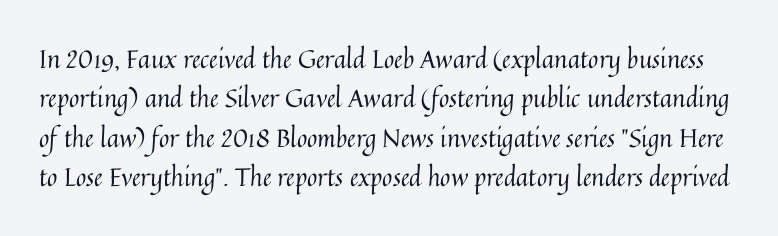
Q: Is the text bold? A: No.
Q: Is the text italic (slanted)? A: Yes.
Q: Is the text underlined? A: No.
Q: Is the spacing between letters normal or unusually wide? A: Normal.
Q: Is the spacing between lines tight, normal or loose? A: Normal.
